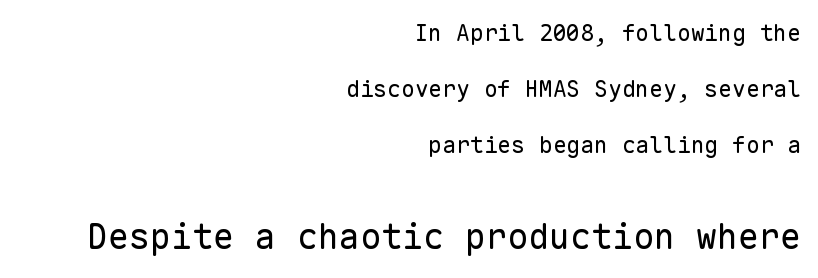
This reads as an unemphasized weight, regular at the heaviest. Character size in the trailing block exceeds that of the leading block. Loosely led — the rows are spread out. Each line ends at the same right margin while the left side varies.
